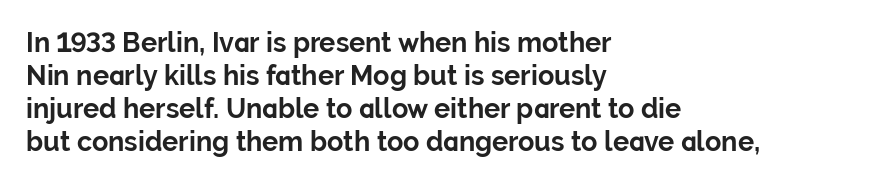
Words float on clear page, feet unadorned. Does the lettering tilt? It doesn't — this is upright. Visually the block forms a straight wall on the left and a jagged coastline on the right. These words are printed bold, with thick strokes throughout. Characters follow at the spacing the type designer built in.
